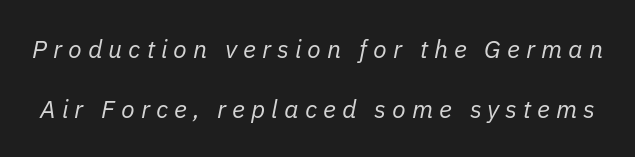
Q: Is the text bold? A: No.
Q: Is the text italic (slanted)? A: Yes, it leans right by about 11 degrees.
Q: Is the text underlined? A: No.
Q: Is the spacing between letters normal or unusually wide? A: Unusually wide.
Q: Is the spacing between lines tight, normal or loose? A: Loose.
